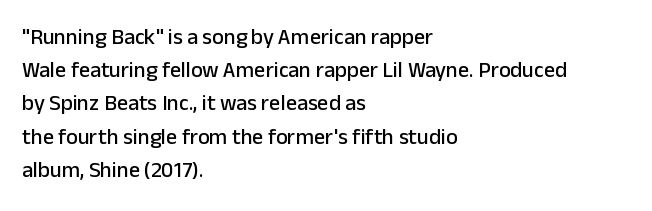
The image shows 22 px text type, upright; set left-aligned, normal line spacing (1.51x), normal letter spacing, not underlined.
